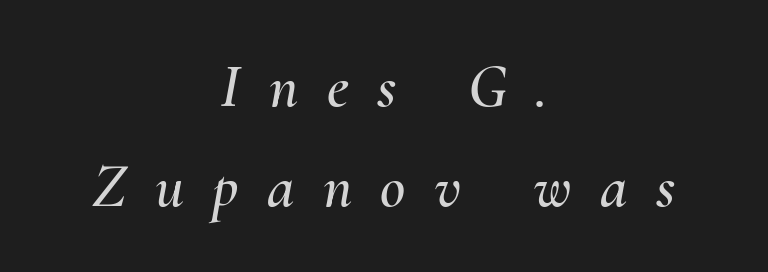
Q: Is the text italic (slanted)? A: Yes, it leans right by about 10 degrees.
Q: Is the text underlined? A: No.
Q: How is the paragraph aligned? A: Centered.
Q: Is the spacing between letters normal or unusually wide? A: Unusually wide.
Q: Is the spacing between lines tight, normal or loose? A: Normal.
Q: Width (condensed, normal, or wide)? A: Normal.
Q: Stroke contrast? A: Medium.
Q: x-height? A: Small.
Q: Monospaced? A: No.
